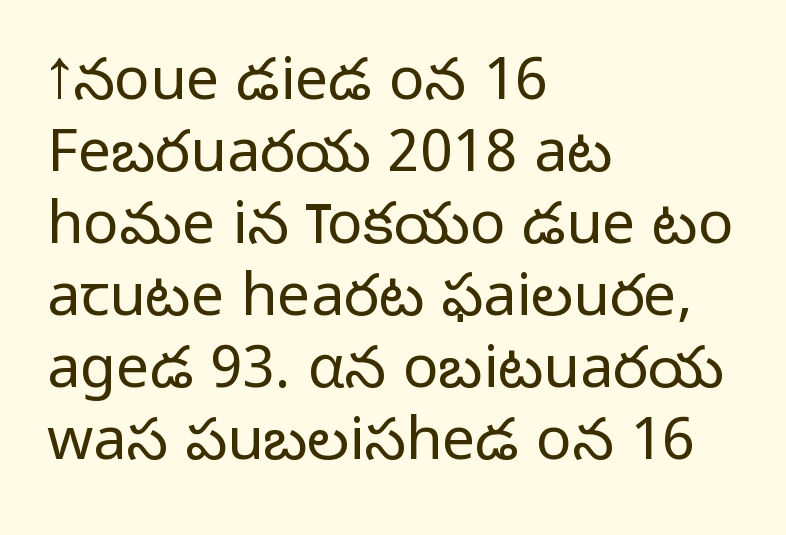
The image shows 59 px light sans-serif type, upright; set left-aligned, line spacing 1.22x, normal letter spacing, not underlined; low stroke contrast and a medium x-height.
